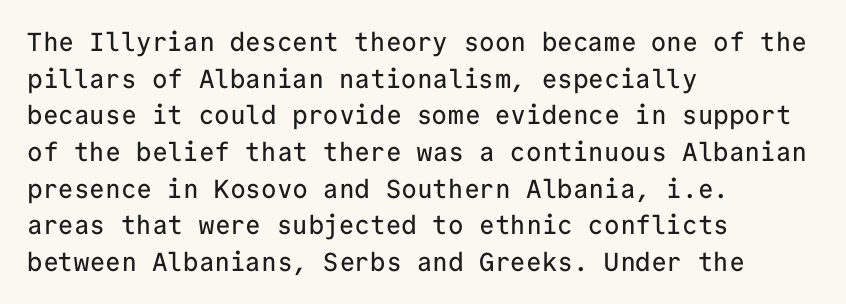
Here the glyphs are tracked normally, forming tight word shapes. Upright lettering throughout. Underline: absent. The lines are quadded left.
